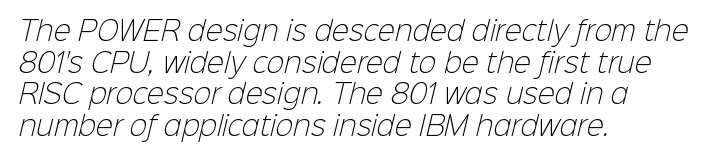
{"bold": "no", "underline": "no", "align": "left", "line_spacing_ratio": 1.22, "letter_spacing": "normal", "letter_spacing_em": 0.0, "glyph_px": 26}
